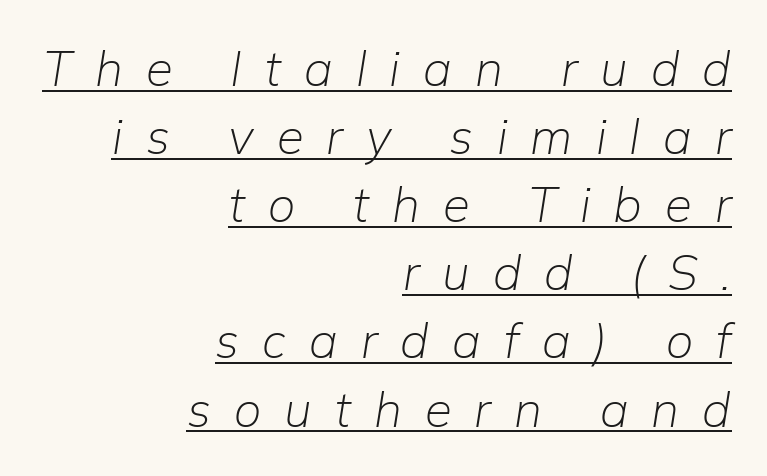
{"italic": "yes", "lean": "right", "slant_degrees": 9, "bold": "no", "weight": "light", "width": "normal", "stroke_contrast": "low", "x_height": "medium", "monospaced": "no", "underline": "yes", "align": "right", "line_spacing": "normal", "line_spacing_ratio": 1.39, "letter_spacing": "wide", "letter_spacing_em": 0.47, "glyph_px": 49}
